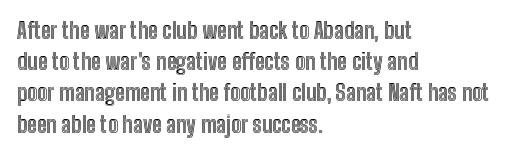
Q: Is the text italic (slanted)? A: No, it is upright.
Q: Is the text underlined? A: No.
Q: How is the paragraph aligned? A: Left-aligned.
Q: Is the spacing between letters normal or unusually wide? A: Normal.
Q: Is the spacing between lines tight, normal or loose? A: Normal.
